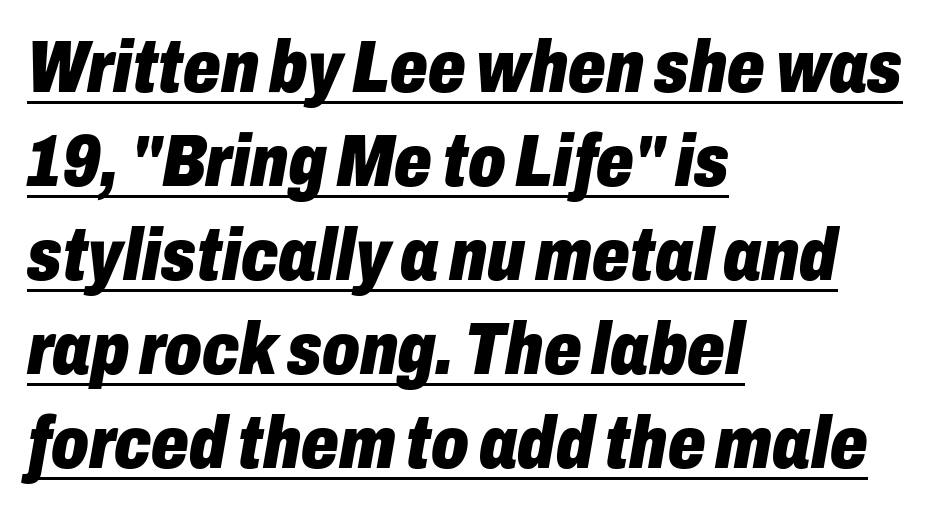
{"italic": "yes", "lean": "right", "slant_degrees": 10, "bold": "yes", "weight": "heavy", "width": "condensed", "stroke_contrast": "low", "x_height": "medium", "monospaced": "no", "underline": "yes", "align": "left", "line_spacing": "normal", "line_spacing_ratio": 1.27, "letter_spacing": "normal", "letter_spacing_em": 0.0, "glyph_px": 74}
